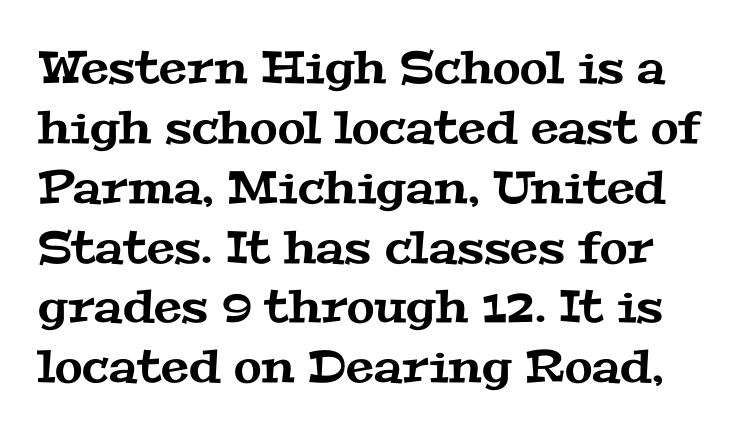
The image shows 45 px wide serif type; set normal line spacing (1.33x), normal letter spacing, not underlined; medium stroke contrast and a medium x-height.
